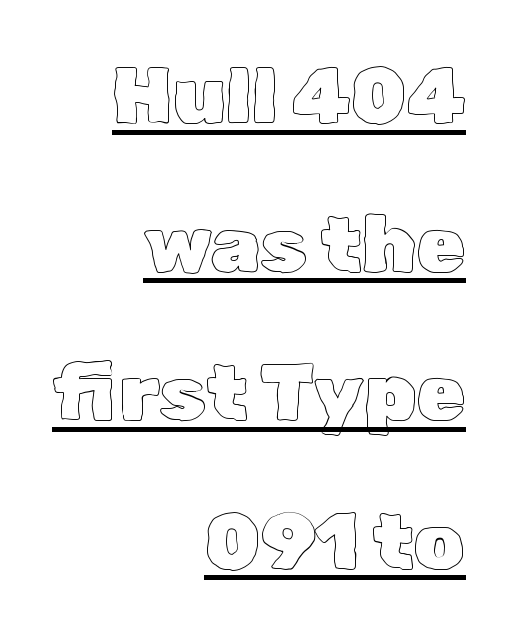
This is the regular roman posture of the typeface. The letters advance in unequal steps, a hallmark of proportional type. Letter spacing: default. Notice how a bar underscores the lettering throughout. Line ends are locked; line starts wander.
